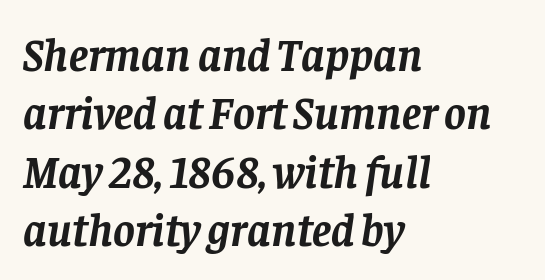
If you drew a line through each stem, it would be angled. Is the letter spacing exaggerated? No — it looks like the ordinary default. You could not count columns in this text — the font is proportionally spaced. Casual observation: everything's shoved over to the left. Heavy, bold letterforms. Students, observe: this is what conventionally led text looks like.
